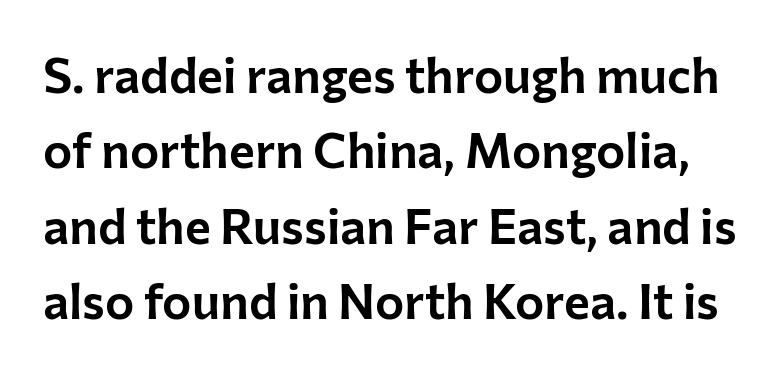
Inter-character spacing is left at the font's built-in metrics. The characters display no serif detailing; their extremities are plain. The vertical gap from one line to the next is medium. Quick note: underline off. Unlike italic type, these characters show no tilt at all. Is this a fixed-width face? No — the glyphs have proportional, varying widths.
